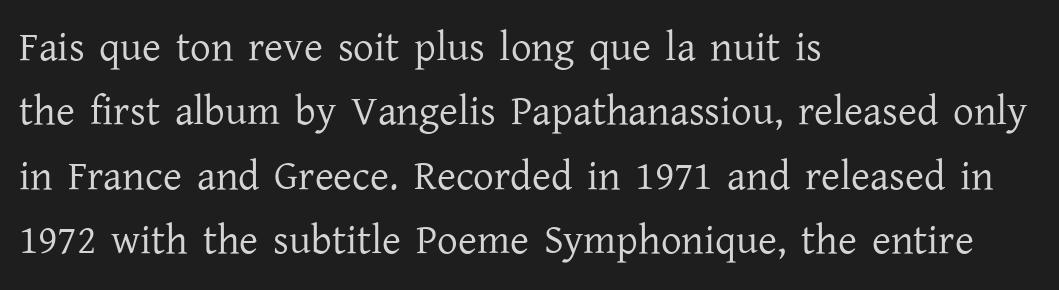
Students, observe: this is what conventionally led text looks like. The type is set solid horizontally, with unmodified tracking. Look at the bottom of the vertical strokes: they flare into serifs here. Weight: not bold — regular or lighter.
